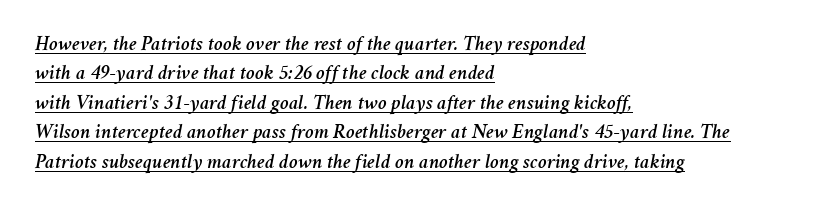
{"italic": "yes", "lean": "right", "slant_degrees": 11, "underline": "yes", "align": "left", "line_spacing": "normal", "line_spacing_ratio": 1.4, "letter_spacing": "normal", "letter_spacing_em": 0.0, "glyph_px": 21}
